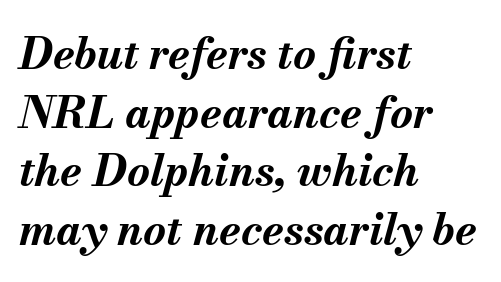
Q: Is the text bold? A: Yes.
Q: Is the text italic (slanted)? A: Yes, it leans right by about 13 degrees.
Q: Is the text underlined? A: No.
Q: How is the paragraph aligned? A: Left-aligned.
Q: Is the spacing between letters normal or unusually wide? A: Normal.
Q: Is the spacing between lines tight, normal or loose? A: Normal.
Q: Width (condensed, normal, or wide)? A: Normal.
Q: Stroke contrast? A: Medium.
Q: x-height? A: Small.
Q: Monospaced? A: No.
